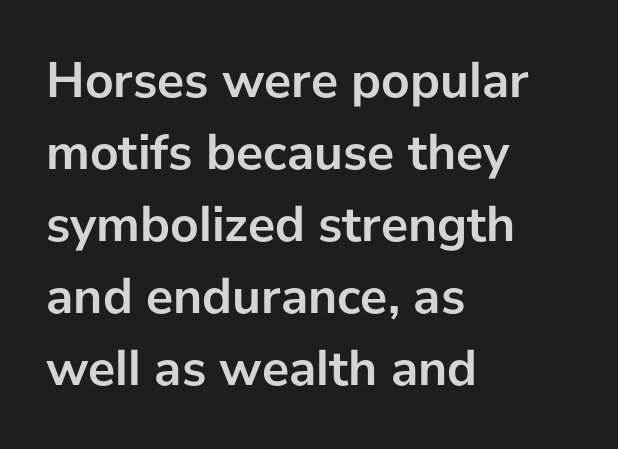
Q: Is the text bold? A: Yes.
Q: Is the text italic (slanted)? A: No, it is upright.
Q: Is the typeface a serif or a sans-serif typeface? A: Sans-serif.
Q: Is the text underlined? A: No.
Q: How is the paragraph aligned? A: Left-aligned.
Q: Is the spacing between letters normal or unusually wide? A: Normal.
Q: Is the spacing between lines tight, normal or loose? A: Normal.
Q: Width (condensed, normal, or wide)? A: Normal.
Q: Stroke contrast? A: Low.
Q: x-height? A: Medium.
Q: Monospaced? A: No.
